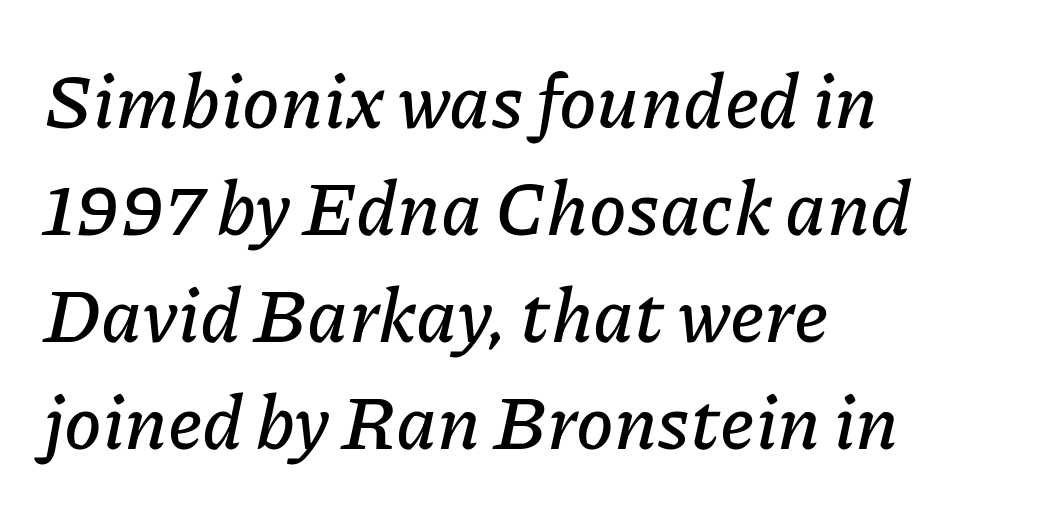
Rule under the text: the space is simply empty. Note the varied advance widths — an 'i' is clearly narrower than an 'm'. Each line starts at the same left margin while the right side varies. Characters are canted at an angle relative to the baseline's perpendicular.
